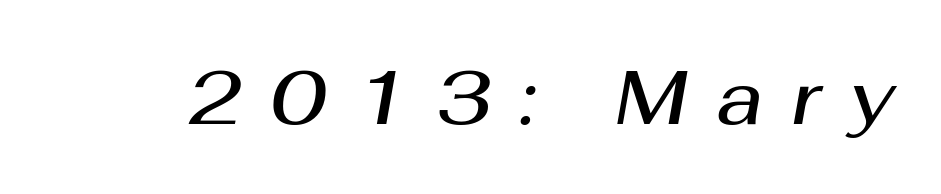
The image shows 76 px semibold type, italic (leaning right); set unusually wide letter spacing (+0.38 em), not underlined; medium stroke contrast and a medium x-height.
